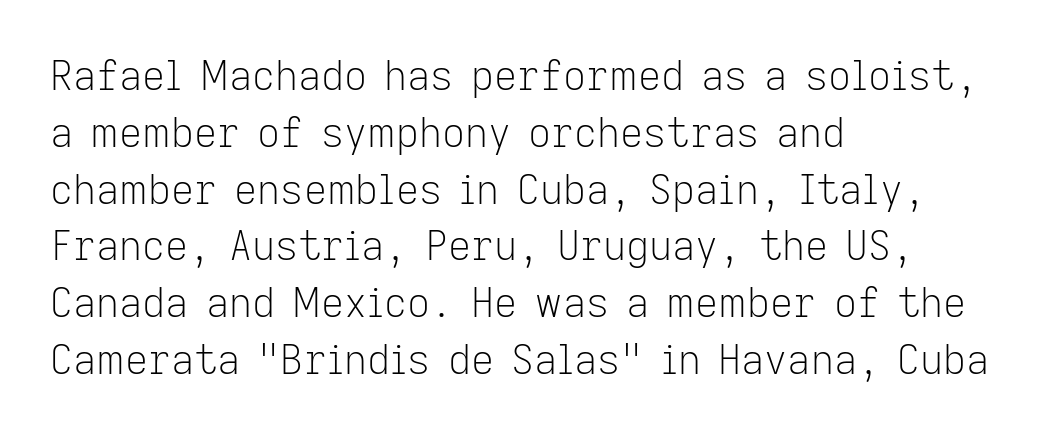
Check where the strokes stop: nothing finishes them off — pure sans. The type is set solid horizontally, with unmodified tracking. The lettering stays uniformly vertical, giving the passage a roman look. The zone under the glyphs is completely vacant. Proportional: the letters do not fall into vertical columns.
